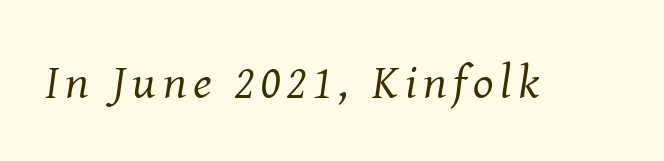
The rendering uses natural spacing where letterforms have individual widths. The face looks like a standard text weight, possibly lighter. The typography opts for an oblique posture over an upright one. Letterform terminals end in serifs throughout the passage. Each row of text sits above clean, open space.
